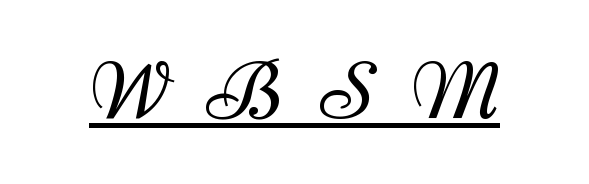
You could only call the tracking loose — the letters float apart. The typesetting does not lean heavy: it is not bold. This sample has the flowing, uneven cadence of proportional lettering. What decoration does the sample have? An underline.
